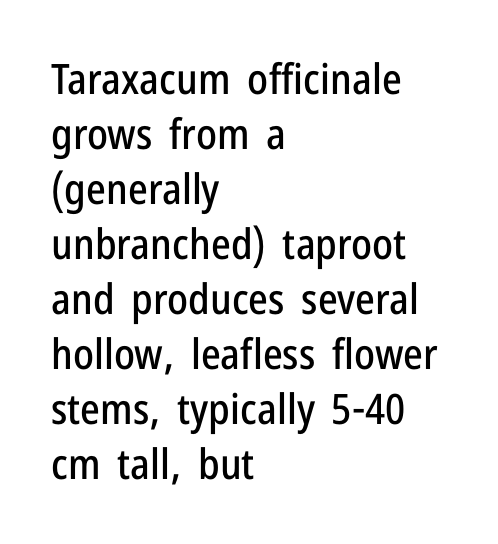
Q: Is the text italic (slanted)? A: No, it is upright.
Q: Is the typeface a serif or a sans-serif typeface? A: Sans-serif.
Q: Is the text underlined? A: No.
Q: How is the paragraph aligned? A: Left-aligned.
Q: Is the spacing between letters normal or unusually wide? A: Normal.
Q: Is the spacing between lines tight, normal or loose? A: Normal.
Q: Width (condensed, normal, or wide)? A: Condensed.
Q: Stroke contrast? A: Low.
Q: x-height? A: Medium.
Q: Monospaced? A: No.
